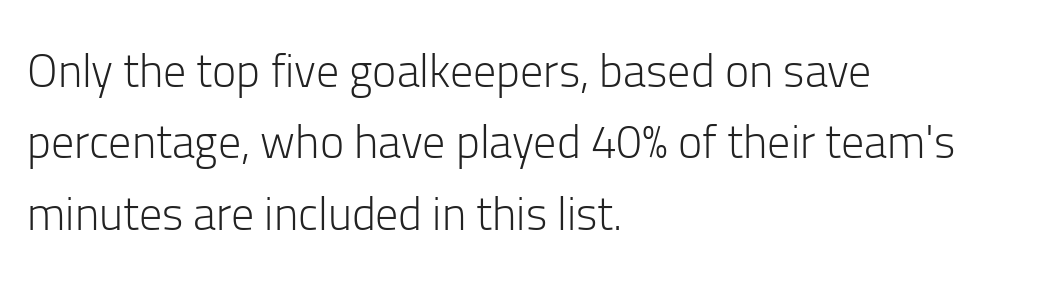
The image shows 46 px light sans-serif type, upright; set left-aligned, normal line spacing (1.55x), normal letter spacing, not underlined; low stroke contrast and a medium x-height.
